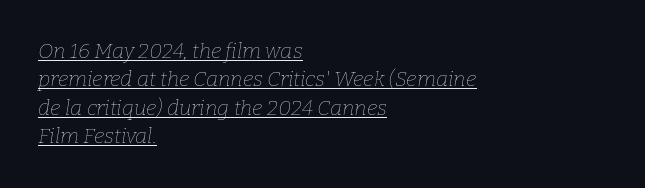
The image shows 21 px text type, italic (leaning right); set left-aligned, normal line spacing (1.35x), normal letter spacing, underlined.
